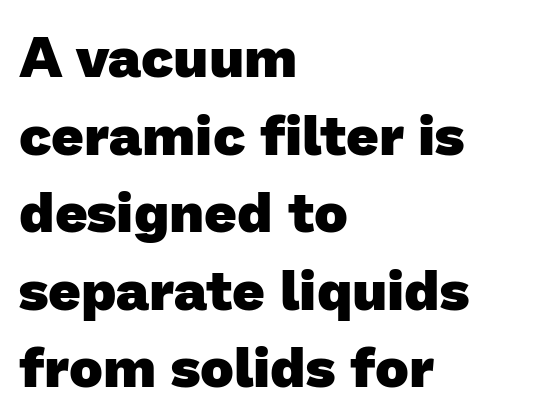
Compared with a centered layout, this one pins lines to the left instead. The sample has been set heavy, in full bold. What stands out about the letter spacing? Nothing — it is the standard amount. Classification — sans serif. A bare baseline throughout the passage.
